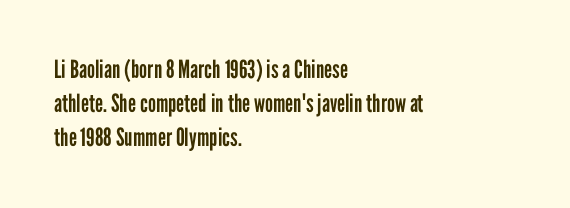
Q: Is the text bold? A: No.
Q: Is the text italic (slanted)? A: No, it is upright.
Q: Is the text underlined? A: No.
Q: How is the paragraph aligned? A: Left-aligned.
Q: Is the spacing between letters normal or unusually wide? A: Normal.
Q: Is the spacing between lines tight, normal or loose? A: Normal.
